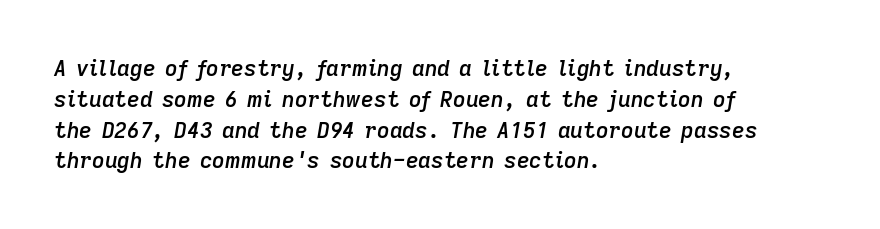
I'd describe the lettering as semibold — firm but not a full bold. The type is set solid horizontally, with unmodified tracking. A normal amount of white space separates one row of letters from the next. Notice how the passage keeps a crisp vertical edge on the left only. Clear beneath every line of the passage. The axis of the letterforms is tilted away from vertical.
